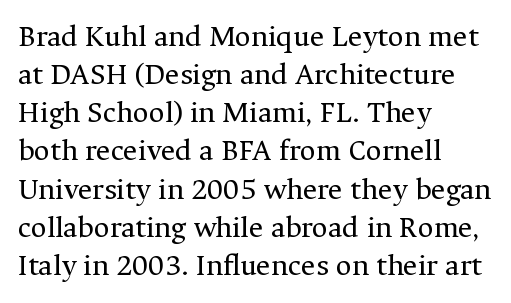
The image shows 31 px regular-weight serif type, upright; set left-aligned, line spacing 1.23x, normal letter spacing, not underlined; medium stroke contrast and a medium x-height.
